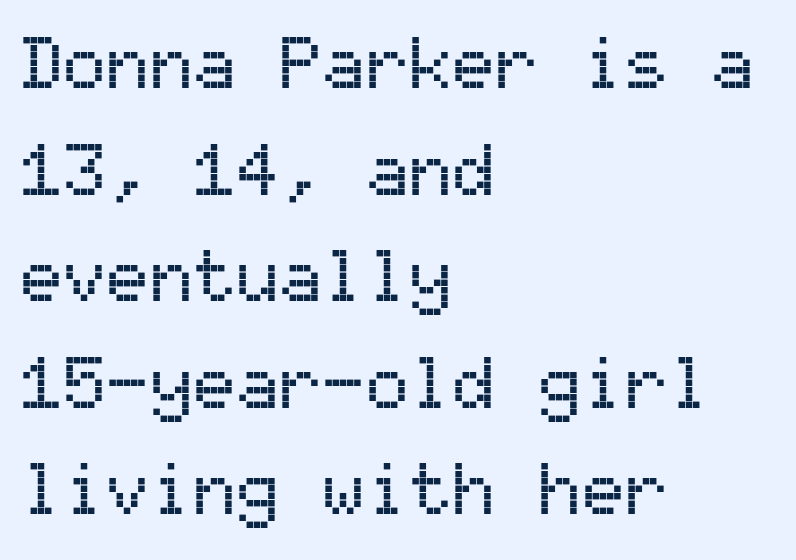
The image shows 72 px sans-serif type, upright, monospaced; set left-aligned, normal line spacing (1.48x), normal letter spacing, not underlined; medium stroke contrast and a medium x-height.
